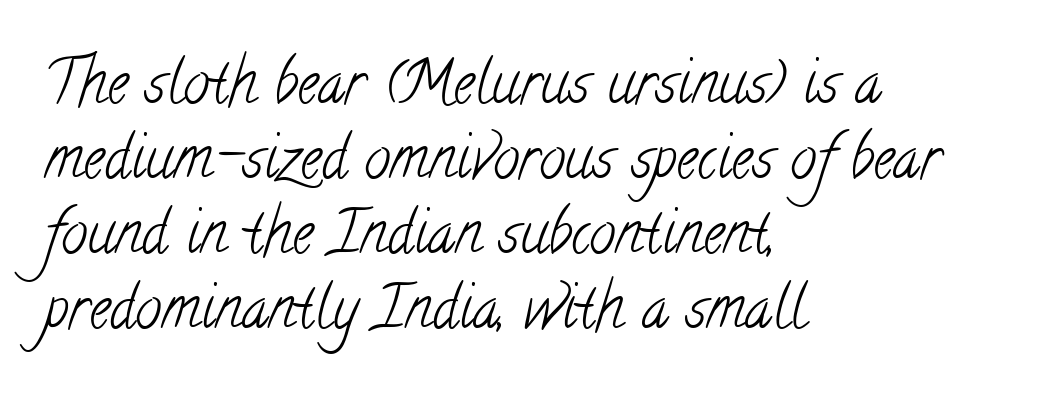
{"bold": "no", "weight": "light", "width": "condensed", "stroke_contrast": "low", "x_height": "small", "monospaced": "no", "underline": "no", "align": "left", "line_spacing": "normal", "line_spacing_ratio": 1.27, "letter_spacing": "normal", "letter_spacing_em": 0.0, "glyph_px": 59}
